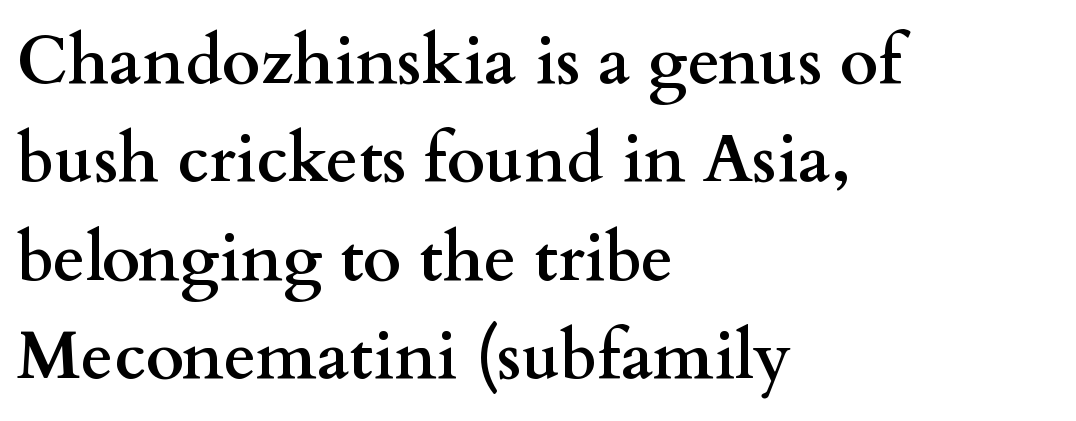
Q: Is the text bold? A: Yes.
Q: Is the text italic (slanted)? A: No, it is upright.
Q: Is the typeface a serif or a sans-serif typeface? A: Serif.
Q: Is the text underlined? A: No.
Q: How is the paragraph aligned? A: Left-aligned.
Q: Is the spacing between letters normal or unusually wide? A: Normal.
Q: Is the spacing between lines tight, normal or loose? A: Normal.
Q: Width (condensed, normal, or wide)? A: Wide.
Q: Stroke contrast? A: Medium.
Q: x-height? A: Small.
Q: Monospaced? A: No.
